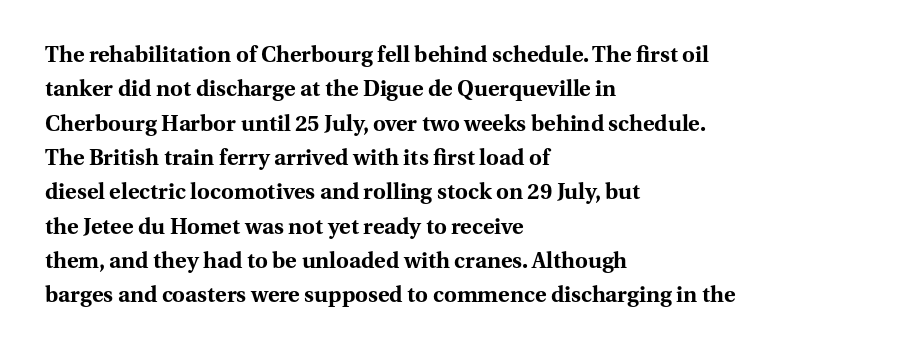
Q: Is the text bold? A: Yes.
Q: Is the text italic (slanted)? A: No, it is upright.
Q: Is the text underlined? A: No.
Q: How is the paragraph aligned? A: Left-aligned.
Q: Is the spacing between letters normal or unusually wide? A: Normal.
Q: Is the spacing between lines tight, normal or loose? A: Normal.
